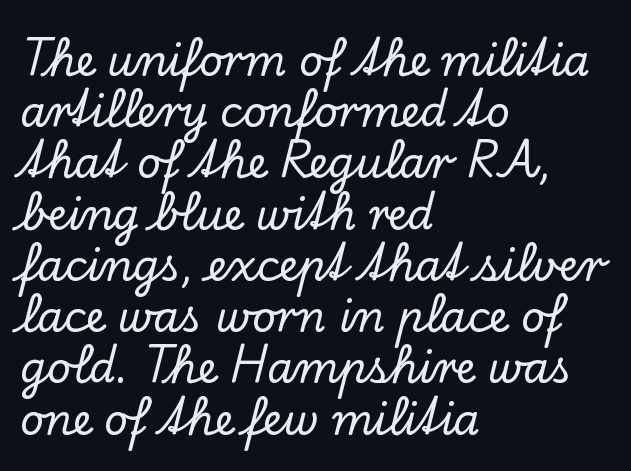
The gap between lines stays unmarked. Observe the serifs anchoring each vertical stroke in this sample. A classic flush-left, rag-right setting is used for this passage. A typesetter would call this zero additional tracking. These lines are rendered in a variable-pitch font.
